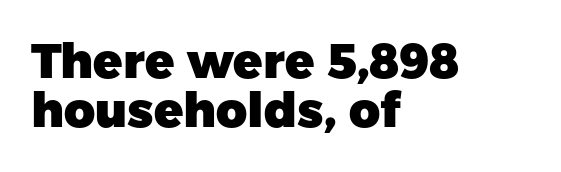
Look at the bottom of the vertical strokes: they stop flat, with no serifs. Does extra space separate the letters? No, they use regular spacing. Character widths vary here, with narrow letters taking less room than wide ones. You could barely slide anything between these rows.
